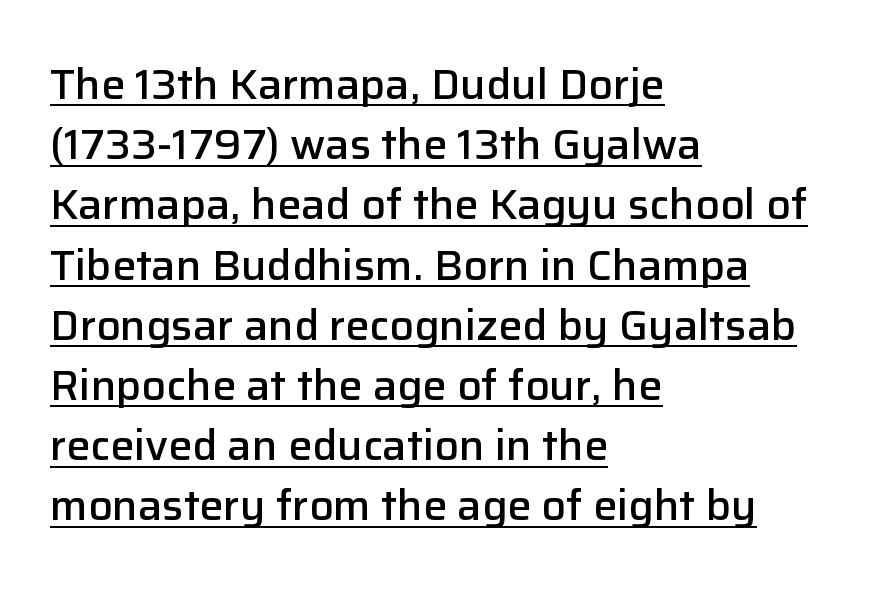
The image shows 43 px semibold sans-serif type, upright; set left-aligned, normal line spacing (1.4x), normal letter spacing, underlined; low stroke contrast and a medium x-height.
